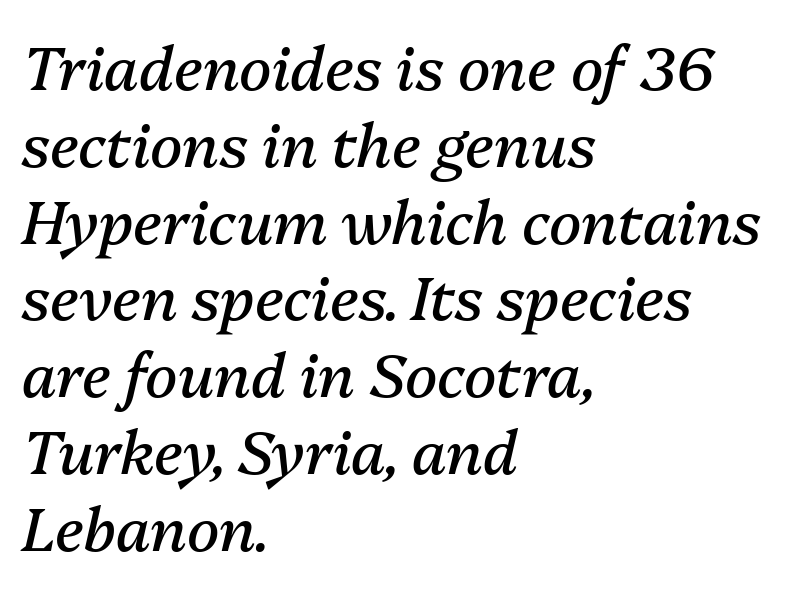
{"italic": "yes", "lean": "right", "slant_degrees": 13, "bold": "no", "weight": "regular", "width": "normal", "stroke_contrast": "medium", "x_height": "medium", "monospaced": "no", "underline": "no", "align": "left", "line_spacing": "normal", "line_spacing_ratio": 1.28, "letter_spacing": "normal", "letter_spacing_em": 0.0, "glyph_px": 60}
